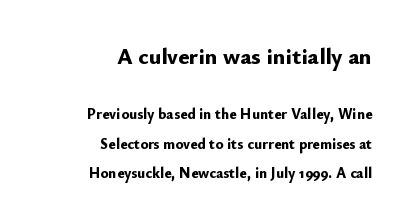
The image shows 23 px bold type, upright; set right-aligned, loose line spacing (1.98x), normal letter spacing, not underlined; the first (top) block is 1.53x larger.
